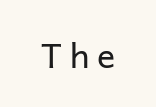
Do the characters align in a grid? No, the font is proportional. Here the glyphs are tracked loosely, breaking word shapes into spaced letters. The gap between lines stays unmarked. Every character sits straight up, as roman type does. Grotesque or geometric, the face here clearly has no serifs. A light-to-regular cut is what we see here.
